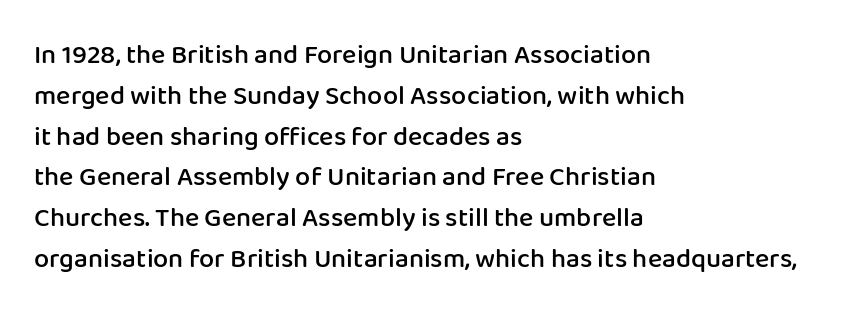
The image shows 27 px text type, upright; set left-aligned, normal line spacing (1.51x), normal letter spacing, not underlined.
